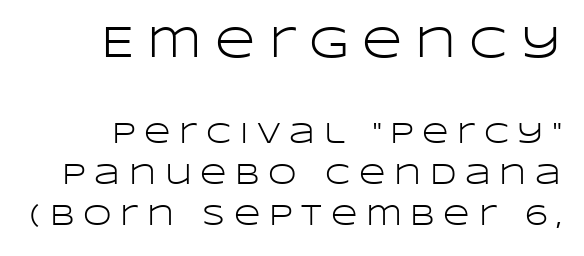
Look at the tracking — it's clearly loosened, letters drifting apart. Regular leading. The lettering holds an erect, upright posture throughout. Looks like regular typesetting: each glyph gets only the width it needs.
